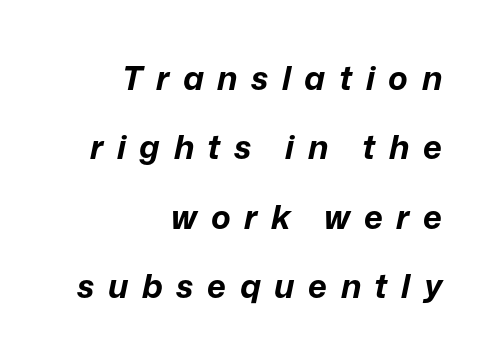
The image shows 33 px bold type, italic (leaning right); set right-aligned, loose line spacing (2.1x), unusually wide letter spacing (+0.41 em), not underlined; low stroke contrast and a medium x-height.
